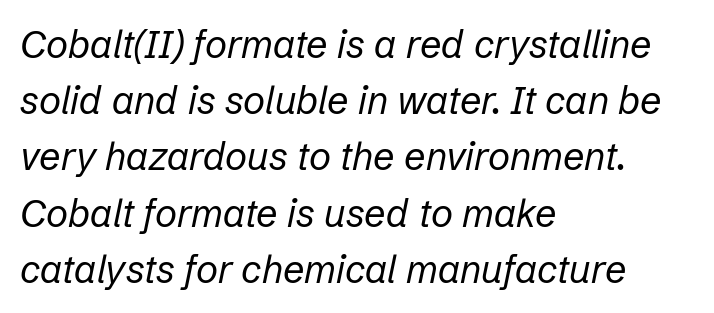
Compared with a typical body face, this is equally light or lighter still. The space beneath each line is pristine and unruled. Honestly, the letter spacing is just normal — you wouldn't notice it. Italic? Definitely — the glyphs are oblique. Horizontal alignment here is leftward, the default for most running prose. Think of a printed novel: that variable character pitch is what you see here.
